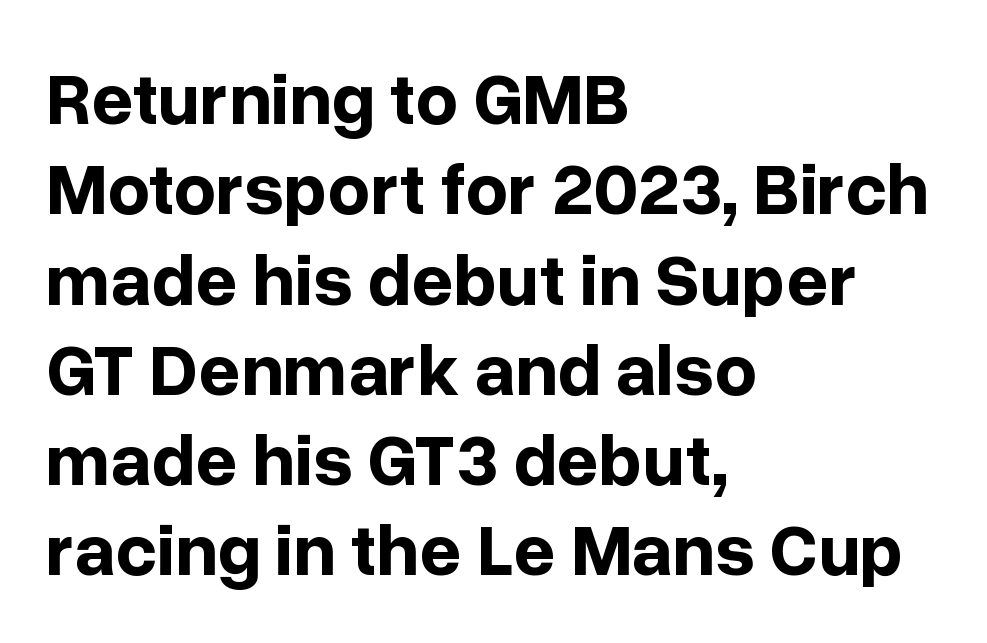
The image shows 74 px bold sans-serif type, upright; set left-aligned, line spacing 1.22x, normal letter spacing, not underlined; low stroke contrast and a medium x-height.
